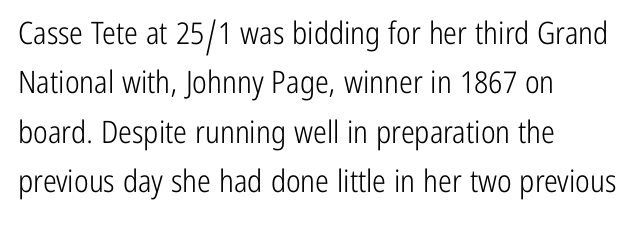
The image shows 31 px light, condensed sans-serif type, upright; set left-aligned, normal line spacing (1.59x), normal letter spacing, not underlined; low stroke contrast and a medium x-height.
